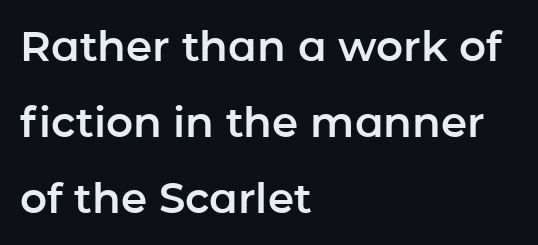
Q: Is the text italic (slanted)? A: No, it is upright.
Q: Is the typeface a serif or a sans-serif typeface? A: Sans-serif.
Q: Is the text underlined? A: No.
Q: How is the paragraph aligned? A: Left-aligned.
Q: Is the spacing between letters normal or unusually wide? A: Normal.
Q: Width (condensed, normal, or wide)? A: Normal.
Q: Stroke contrast? A: Low.
Q: x-height? A: Medium.
Q: Monospaced? A: No.
